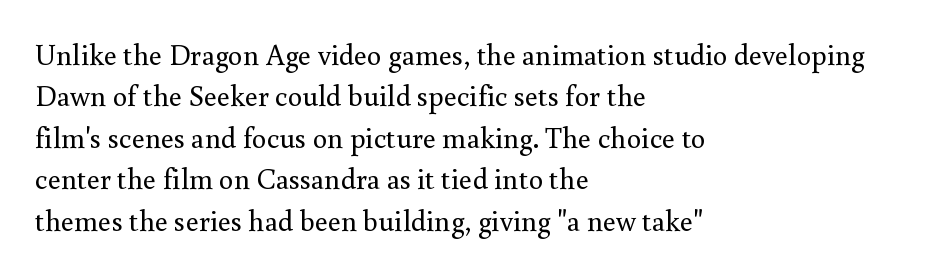
The image shows 29 px regular-weight serif type, upright; set left-aligned, normal line spacing (1.43x), normal letter spacing, not underlined; medium stroke contrast and a small x-height.
